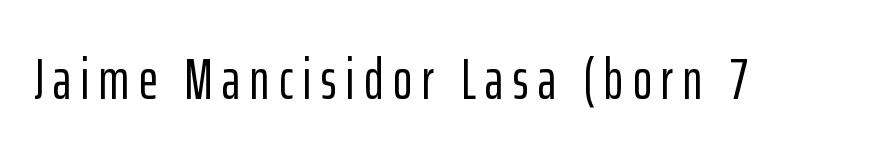
{"serif": "no", "italic": "no", "width": "condensed", "stroke_contrast": "low", "x_height": "medium", "monospaced": "no", "underline": "no", "glyph_px": 57}
